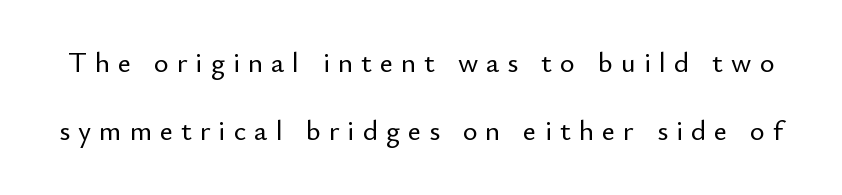
{"serif": "no", "italic": "no", "width": "normal", "stroke_contrast": "low", "x_height": "small", "monospaced": "no", "underline": "no", "line_spacing": "loose", "line_spacing_ratio": 2.42, "letter_spacing": "wide", "letter_spacing_em": 0.29, "glyph_px": 28}
